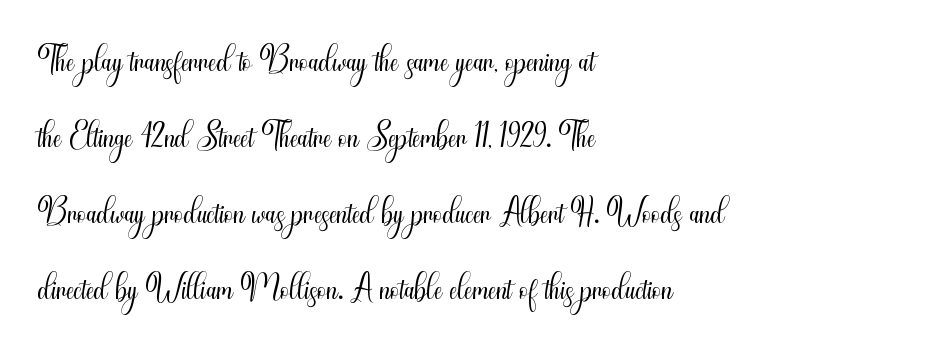
Q: Is the text bold? A: No.
Q: Is the text italic (slanted)? A: Yes.
Q: Is the typeface a serif or a sans-serif typeface? A: Sans-serif.
Q: Is the text underlined? A: No.
Q: How is the paragraph aligned? A: Left-aligned.
Q: Is the spacing between letters normal or unusually wide? A: Normal.
Q: Is the spacing between lines tight, normal or loose? A: Normal.
Q: Width (condensed, normal, or wide)? A: Condensed.
Q: Stroke contrast? A: Medium.
Q: x-height? A: Small.
Q: Monospaced? A: No.
